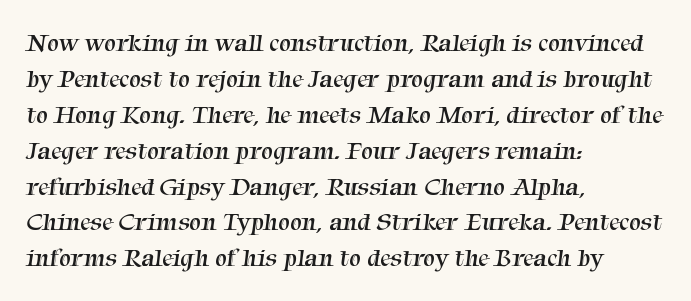
{"bold": "no", "underline": "no", "align": "left", "line_spacing": "normal", "line_spacing_ratio": 1.38, "letter_spacing": "normal", "letter_spacing_em": 0.0, "glyph_px": 26}
